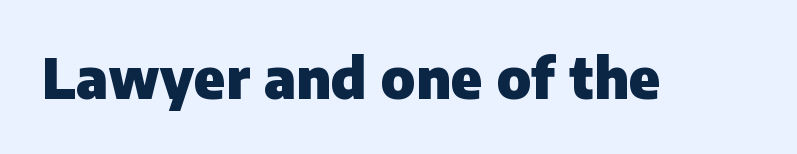
The image shows 55 px heavy sans-serif type, upright; set normal letter spacing, not underlined; low stroke contrast and a medium x-height.
